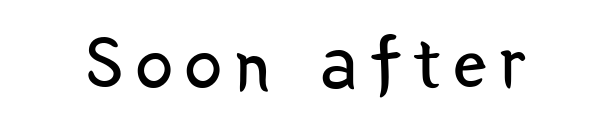
Q: Is the text bold? A: No.
Q: Is the text italic (slanted)? A: No, it is upright.
Q: Is the typeface a serif or a sans-serif typeface? A: Sans-serif.
Q: Is the text underlined? A: No.
Q: Width (condensed, normal, or wide)? A: Condensed.
Q: Stroke contrast? A: Low.
Q: x-height? A: Medium.
Q: Monospaced? A: No.
